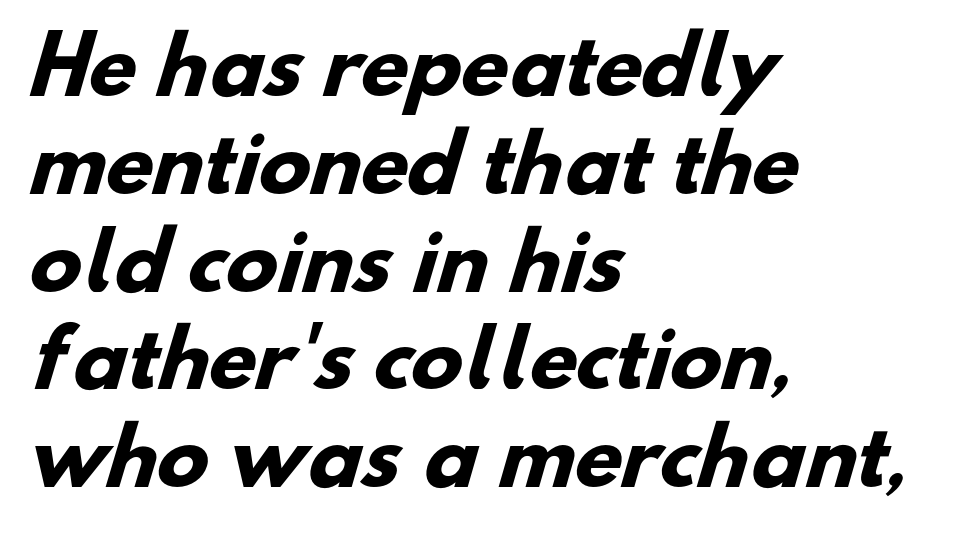
Underlining? Definitely not there. These lines are composed in type without serifs. A full-strength bold gives these letters their thick strokes. Character widths vary here, with narrow letters taking less room than wide ones. Line starts are locked; line ends wander. The letters sit at their default tracking, neither squeezed nor spread.
